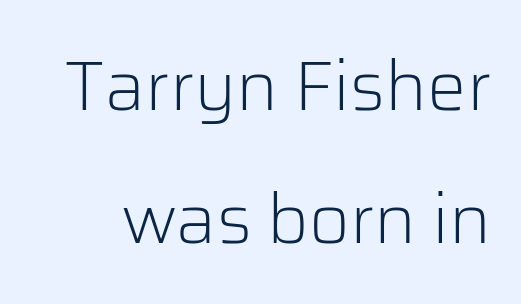
Q: Is the text bold? A: No.
Q: Is the text italic (slanted)? A: No, it is upright.
Q: Is the typeface a serif or a sans-serif typeface? A: Sans-serif.
Q: Is the text underlined? A: No.
Q: Is the spacing between letters normal or unusually wide? A: Normal.
Q: Is the spacing between lines tight, normal or loose? A: Loose.
Q: Width (condensed, normal, or wide)? A: Normal.
Q: Stroke contrast? A: Low.
Q: x-height? A: Medium.
Q: Monospaced? A: No.
